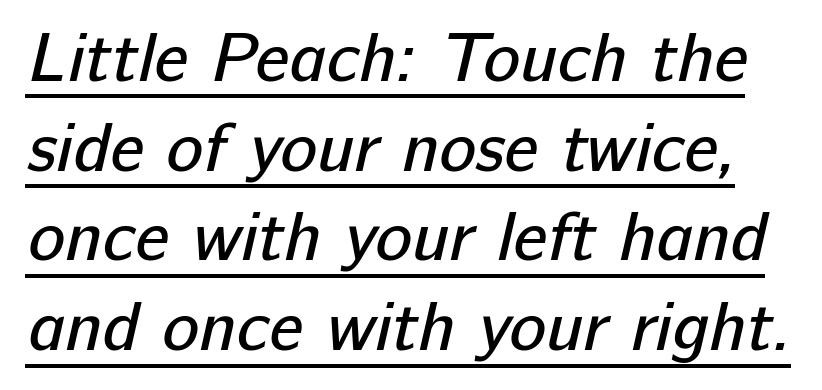
{"serif": "no", "bold": "no", "weight": "regular", "width": "normal", "stroke_contrast": "low", "x_height": "medium", "monospaced": "no", "underline": "yes", "line_spacing": "normal", "line_spacing_ratio": 1.3, "letter_spacing": "normal", "letter_spacing_em": 0.0, "glyph_px": 69}
